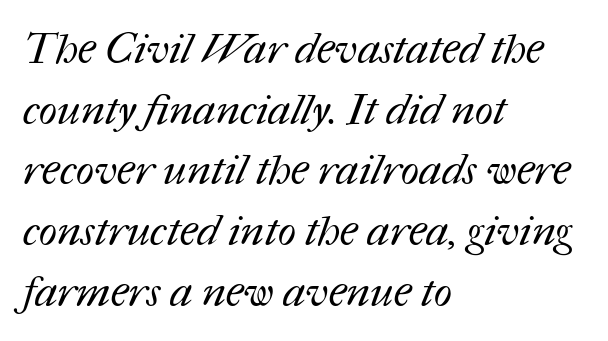
The image shows 43 px regular-weight type; set left-aligned, normal line spacing (1.41x), normal letter spacing, not underlined; medium stroke contrast and a medium x-height.
